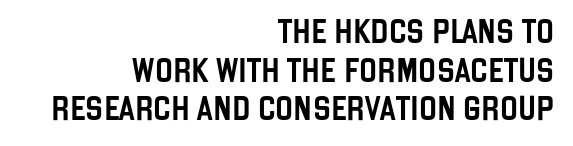
{"italic": "no", "underline": "no", "align": "right", "line_spacing": "normal", "line_spacing_ratio": 1.61, "letter_spacing": "normal", "letter_spacing_em": 0.0, "glyph_px": 24}
